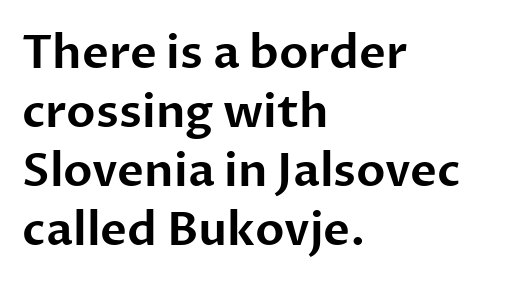
{"serif": "no", "italic": "no", "width": "normal", "stroke_contrast": "low", "x_height": "medium", "monospaced": "no", "underline": "no", "align": "left", "line_spacing": "normal", "line_spacing_ratio": 1.28, "letter_spacing": "normal", "letter_spacing_em": 0.0, "glyph_px": 46}
